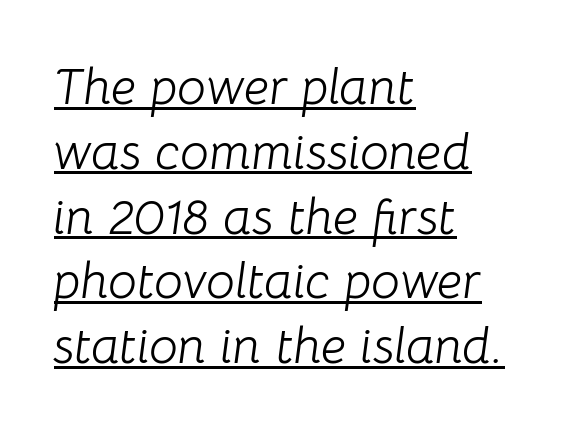
The paragraph shown leans on its left margin. Notice how the stems are inclined rather than vertical — that's the hallmark of italics. The words here are underlined. There is no visible air inserted between adjacent glyphs. This block has exactly the height ordinary leading produces. Letters have the restrained weight of plain body copy at most.
